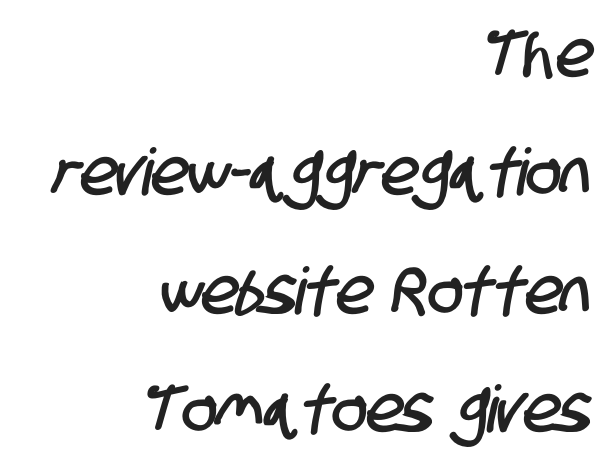
These lines are set flush right with a ragged left edge. Words float on clear page, feet unadorned. Is this a fixed-width face? No — the glyphs have proportional, varying widths. There is no visible air inserted between adjacent glyphs. This rendering employs a face without finishing strokes, i.e., a sans-serif.
